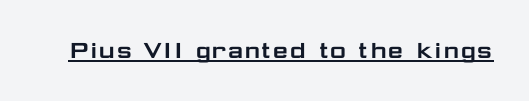
{"serif": "no", "italic": "no", "width": "wide", "stroke_contrast": "low", "x_height": "medium", "monospaced": "no", "underline": "yes", "letter_spacing": "normal", "letter_spacing_em": 0.0, "glyph_px": 28}
